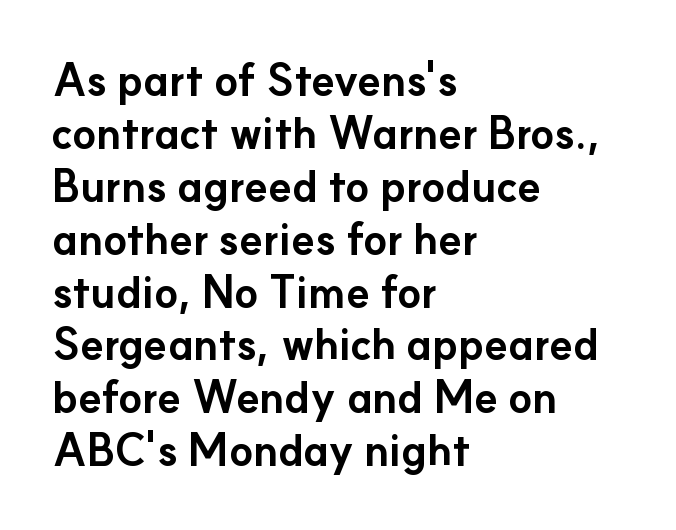
The area under the type is left untouched. The typeface chosen for these lines omits serifs. Between one letter and the next there's only the usual sliver of space. The rag falls on the right side of this text block. These lines are rendered in a variable-pitch font. Notice how the stems are strictly vertical — no italics here.
